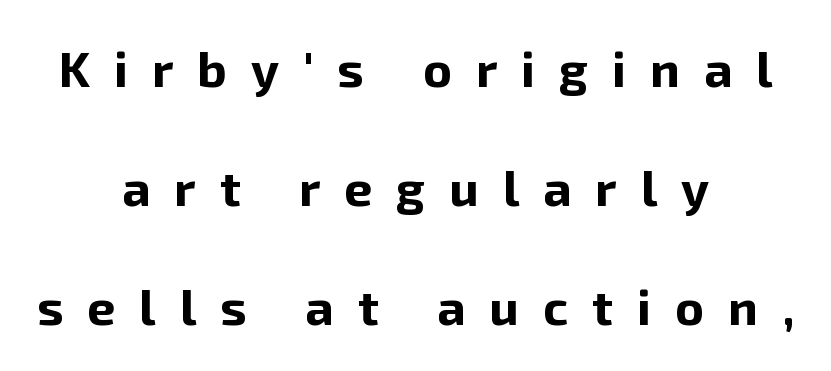
{"serif": "no", "italic": "no", "bold": "yes", "weight": "bold", "width": "normal", "stroke_contrast": "low", "x_height": "medium", "monospaced": "no", "underline": "no", "align": "center", "line_spacing": "loose", "line_spacing_ratio": 2.38, "letter_spacing": "wide", "letter_spacing_em": 0.48, "glyph_px": 50}
